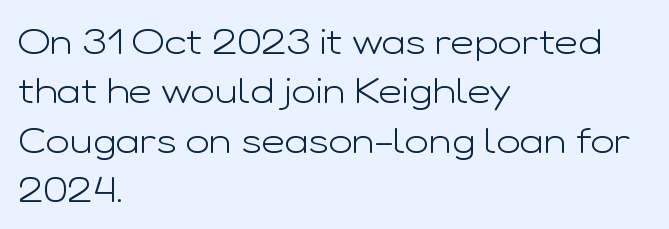
The passage shown is typed in a proportional face where columns would drift. Unmarked baselines from the first word to the last. Font category for this specimen: sans-serif. No extra tracking has been applied to these lines.
